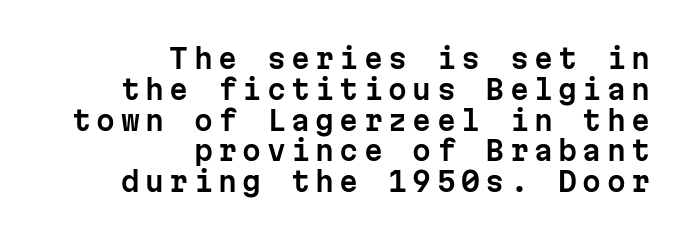
{"italic": "no", "underline": "no", "align": "right", "line_spacing": "tight", "line_spacing_ratio": 1.14, "letter_spacing": "wide", "letter_spacing_em": 0.2, "glyph_px": 27}
